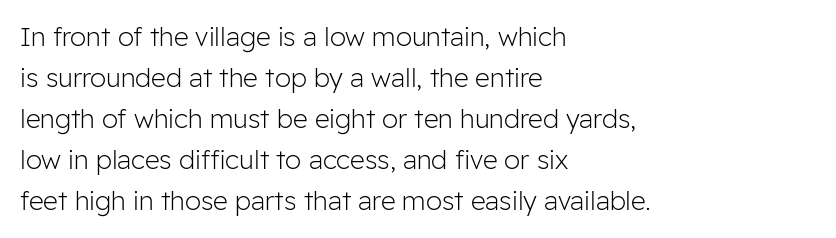
The image shows 26 px text type, upright; set left-aligned, normal line spacing (1.58x), normal letter spacing, not underlined.
